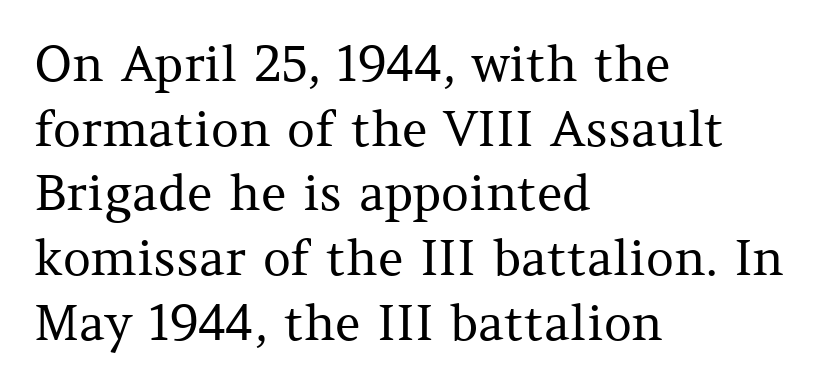
{"serif": "yes", "italic": "no", "bold": "no", "weight": "regular", "width": "normal", "stroke_contrast": "medium", "x_height": "medium", "monospaced": "no", "underline": "no", "align": "left", "line_spacing": "normal", "line_spacing_ratio": 1.32, "letter_spacing": "normal", "letter_spacing_em": 0.0, "glyph_px": 49}
